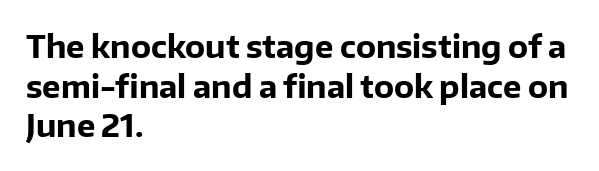
Typographically, this falls in the sans-serif category. Regular leading. Each letter keeps its own natural width here, so spacing adapts to shape. Descenders hang freely into open space. Summary of weight: heavy, a full bold. Quick note: not italic, upright.
